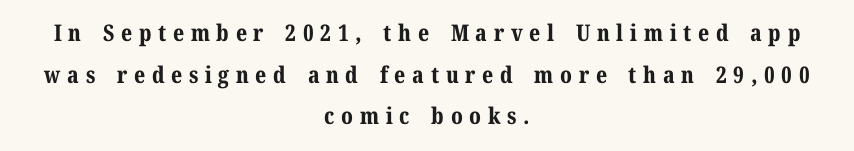
A typesetter would mark this as roman, not italic. Plain, unruled lines of type. The rag falls on both sides of this text block equally. Display-style spreading of the glyphs; the letterfit is very open. Weight check: bold — yes, fully.
